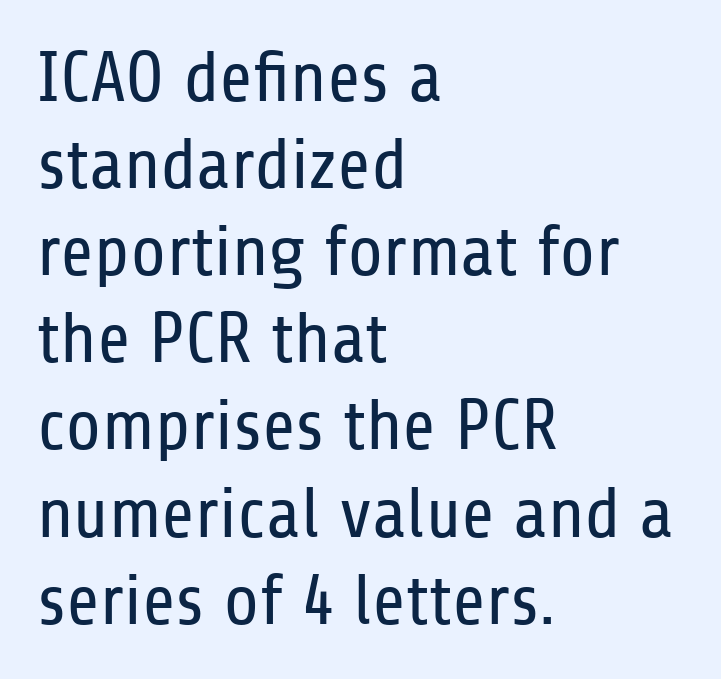
Which margin do the lines hug? The left one — the right edge is uneven. The zone under the glyphs is completely vacant. Italic: no, the glyphs are upright roman. Letterform terminals end flat and unadorned throughout the passage. Heft: none added — not bold. Nobody touched the tracking dial on this one.
